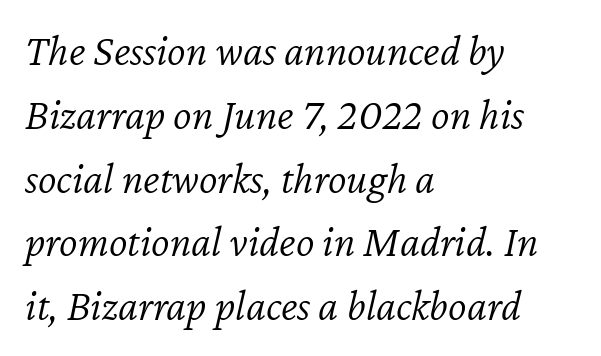
Students, note that the glyphs here touch the page at normal intervals. The letters advance in unequal steps, a hallmark of proportional type. The gap between lines stays unmarked. No heavy texture on the line: the type isn't bold.
